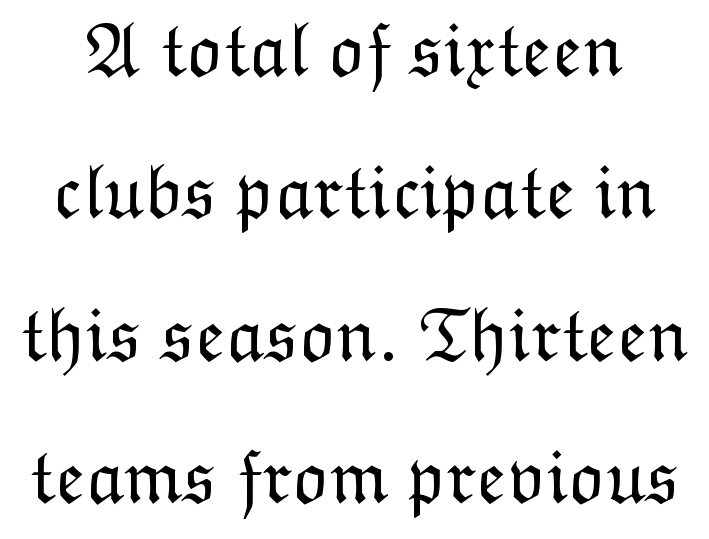
{"italic": "no", "bold": "no", "weight": "light", "width": "normal", "stroke_contrast": "low", "x_height": "medium", "monospaced": "no", "underline": "no", "line_spacing_ratio": 1.85, "letter_spacing": "normal", "letter_spacing_em": 0.0, "glyph_px": 77}
